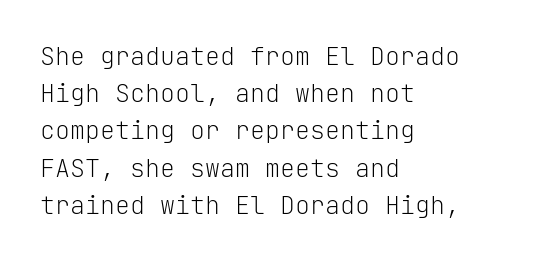
Each new line begins a customary step beneath the previous one. In CSS terms this would be text-align: left. Every character sits straight up, as roman type does. Inter-character spacing is left at the font's built-in metrics.
